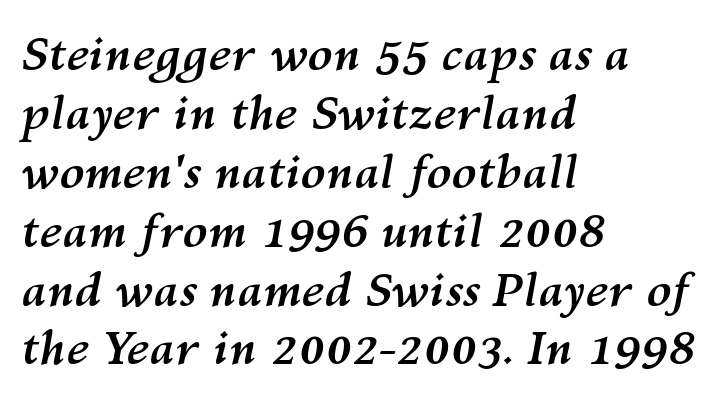
The rendering anchors every line to the left-hand side. This sample has the flowing, uneven cadence of proportional lettering. Compared with an ordinary text face, these strokes are far heavier — a full bold. The rendering applies a slant to the glyphs. Vertically, the passage feels balanced, rows spaced as you'd expect.
